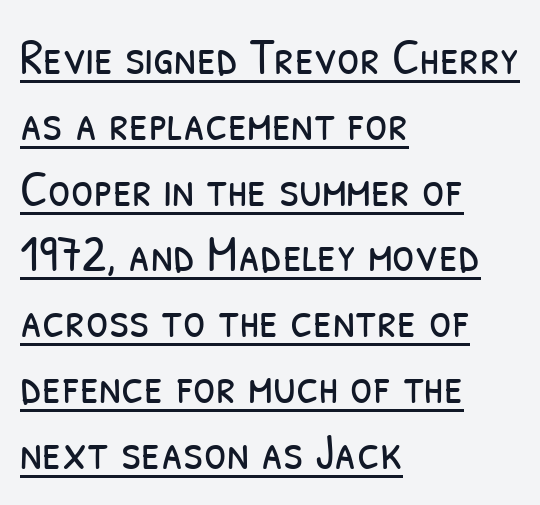
{"serif": "no", "bold": "no", "weight": "light", "width": "condensed", "stroke_contrast": "low", "x_height": "medium", "monospaced": "no", "underline": "yes", "align": "left", "line_spacing": "normal", "line_spacing_ratio": 1.29, "letter_spacing": "normal", "letter_spacing_em": 0.0, "glyph_px": 51}
